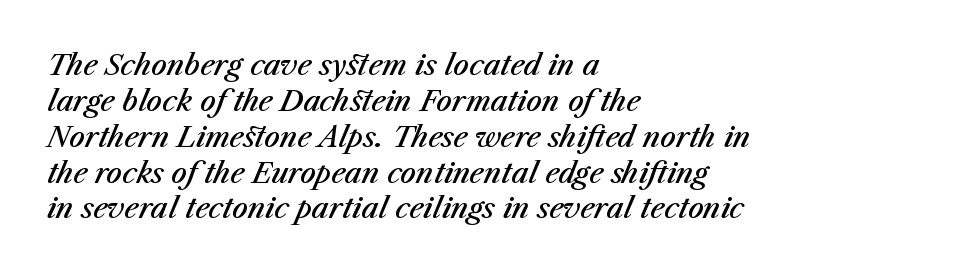
Descender tails drop into unmarked territory. A typesetter would call this zero additional tracking. Slant detected: the letters are inclined. Does the copy run flush right? No — it runs flush left.
